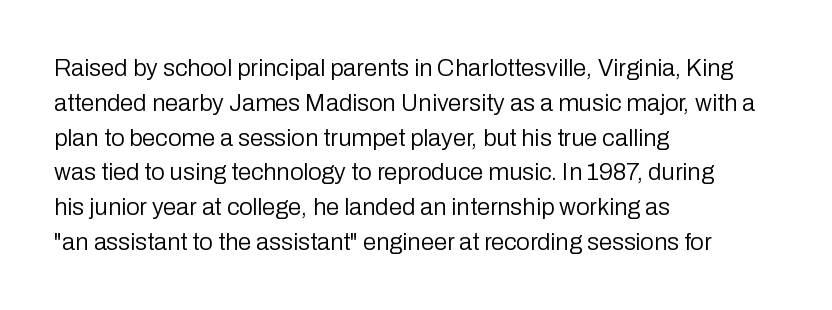
The image shows 24 px text type, upright; set left-aligned, normal line spacing (1.45x), normal letter spacing, not underlined.
